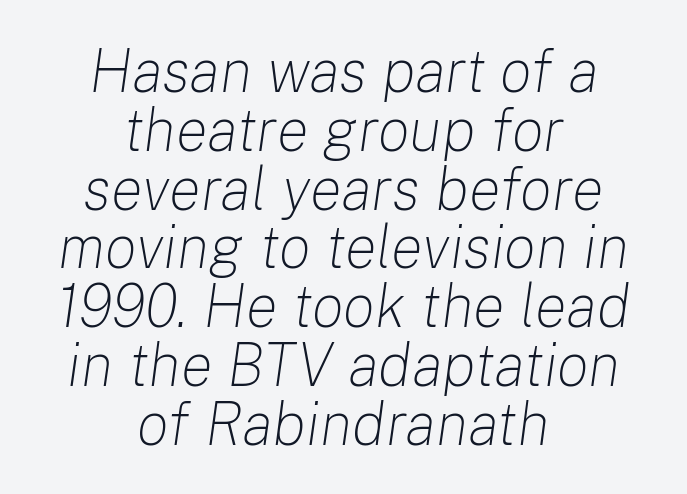
The image shows 60 px light type, italic (leaning right); set centered, tight line spacing (0.98x), normal letter spacing, not underlined; low stroke contrast and a medium x-height.
